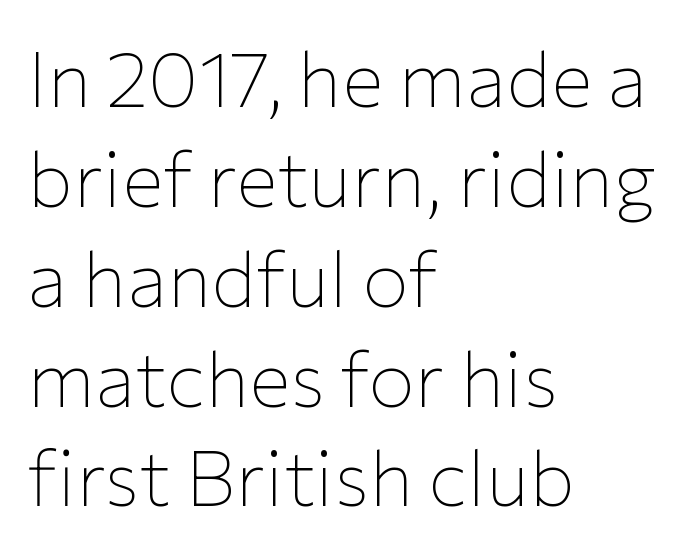
Q: Is the text bold? A: No.
Q: Is the text italic (slanted)? A: No, it is upright.
Q: Is the typeface a serif or a sans-serif typeface? A: Sans-serif.
Q: Is the text underlined? A: No.
Q: How is the paragraph aligned? A: Left-aligned.
Q: Is the spacing between letters normal or unusually wide? A: Normal.
Q: Is the spacing between lines tight, normal or loose? A: Normal.
Q: Width (condensed, normal, or wide)? A: Normal.
Q: Stroke contrast? A: Low.
Q: x-height? A: Medium.
Q: Monospaced? A: No.
